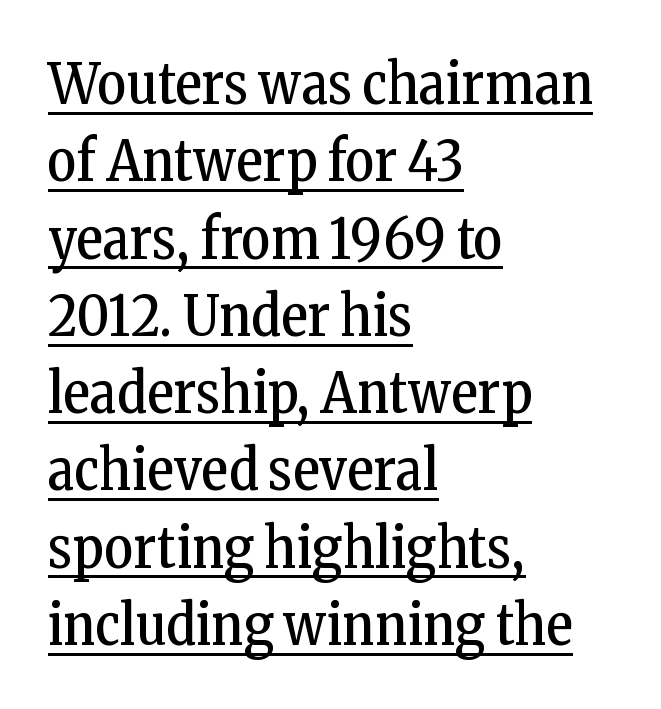
The image shows 56 px regular-weight, condensed serif type, upright; set left-aligned, normal line spacing (1.38x), normal letter spacing, underlined; low stroke contrast and a medium x-height.
